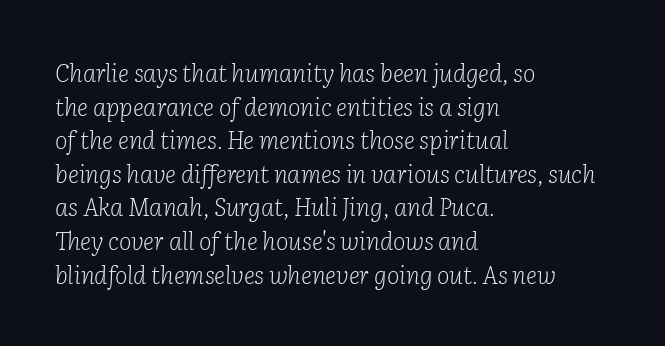
{"italic": "yes", "lean": "right", "slant_degrees": 2, "bold": "no", "underline": "no", "align": "left", "line_spacing": "normal", "line_spacing_ratio": 1.4, "letter_spacing": "normal", "letter_spacing_em": 0.0, "glyph_px": 24}
